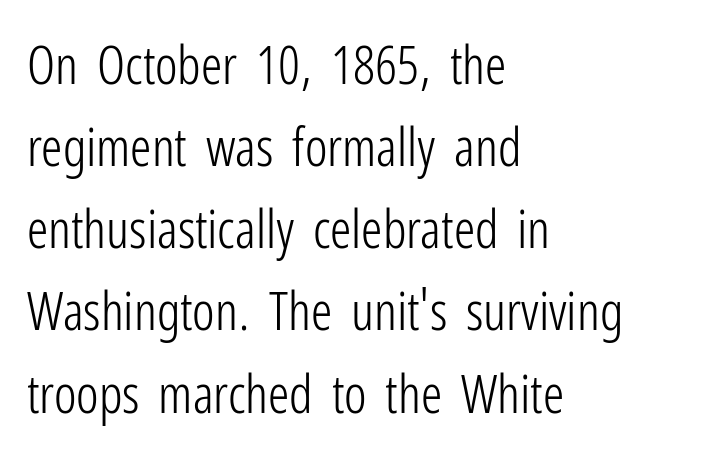
Style check: upright. The compositor pushed each line to the left boundary. Each letter keeps its own natural width here, so spacing adapts to shape. Font category for this specimen: sans-serif.
